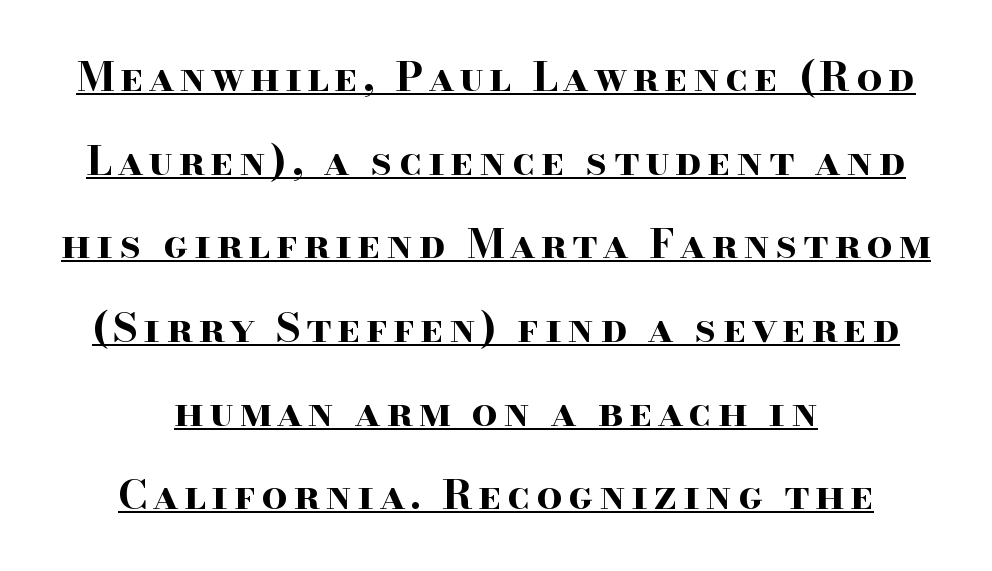
Q: Is the text bold? A: Yes.
Q: Is the text italic (slanted)? A: No, it is upright.
Q: Is the typeface a serif or a sans-serif typeface? A: Serif.
Q: Is the text underlined? A: Yes.
Q: How is the paragraph aligned? A: Centered.
Q: Is the spacing between lines tight, normal or loose? A: Loose.
Q: Width (condensed, normal, or wide)? A: Wide.
Q: Stroke contrast? A: High.
Q: x-height? A: Small.
Q: Monospaced? A: No.
